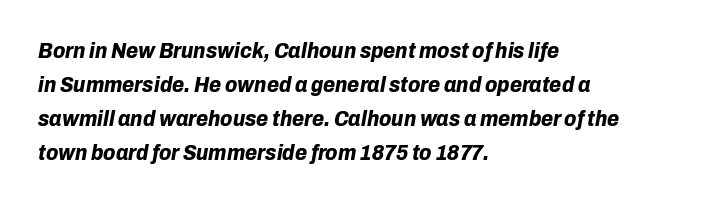
{"italic": "yes", "lean": "right", "slant_degrees": 10, "bold": "yes", "underline": "no", "align": "left", "line_spacing": "normal", "line_spacing_ratio": 1.55, "letter_spacing": "normal", "letter_spacing_em": 0.0, "glyph_px": 22}
